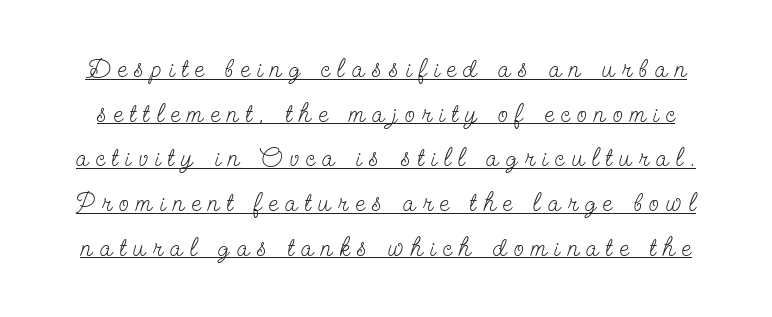
Q: Is the text bold? A: No.
Q: Is the text italic (slanted)? A: Yes.
Q: Is the text underlined? A: Yes.
Q: Is the spacing between letters normal or unusually wide? A: Unusually wide.
